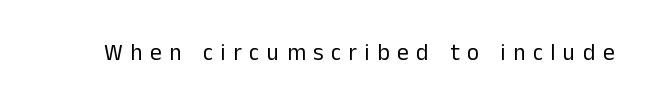
Q: Is the text bold? A: No.
Q: Is the text italic (slanted)? A: No, it is upright.
Q: Is the text underlined? A: No.
Q: Is the spacing between letters normal or unusually wide? A: Unusually wide.
